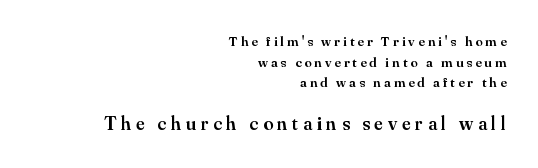
A typesetter would call this heavily tracked-out type. Two sizes are in play, and the larger belongs to the second block. How would I describe the line gaps? Plain and ordinary. Posture: straight, roman, zero tilt. Is the type bold? Partly — it's a semibold, heavier than regular but not fully bold. Glance below the letters and you will spot only blank space.
